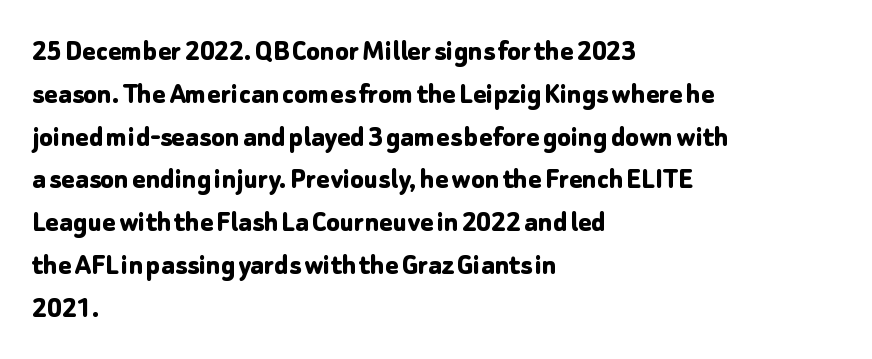
The image shows 31 px bold sans-serif type, upright; set left-aligned, normal line spacing (1.38x), normal letter spacing, not underlined; low stroke contrast and a medium x-height.
